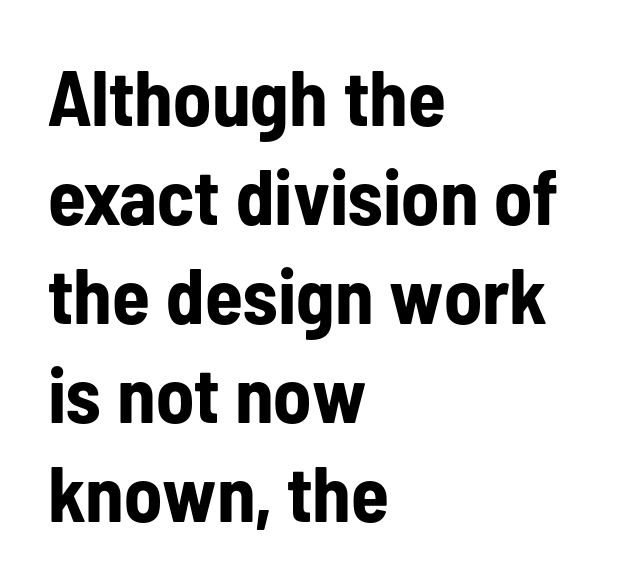
Q: Is the text bold? A: Yes.
Q: Is the text italic (slanted)? A: No, it is upright.
Q: Is the typeface a serif or a sans-serif typeface? A: Sans-serif.
Q: Is the text underlined? A: No.
Q: How is the paragraph aligned? A: Left-aligned.
Q: Is the spacing between letters normal or unusually wide? A: Normal.
Q: Is the spacing between lines tight, normal or loose? A: Normal.
Q: Width (condensed, normal, or wide)? A: Condensed.
Q: Stroke contrast? A: Low.
Q: x-height? A: Medium.
Q: Monospaced? A: No.
